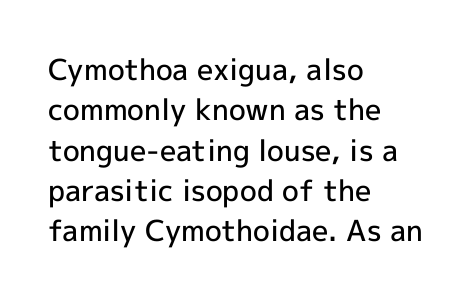
{"serif": "no", "italic": "no", "bold": "semi", "weight": "semibold", "width": "normal", "x_height": "medium", "monospaced": "no", "underline": "no", "align": "left", "line_spacing": "normal", "line_spacing_ratio": 1.39, "letter_spacing": "normal", "letter_spacing_em": 0.0, "glyph_px": 29}
